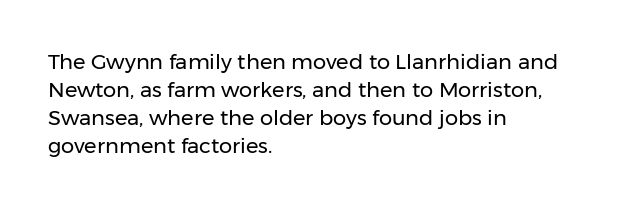
{"italic": "no", "bold": "no", "underline": "no", "align": "left", "line_spacing": "normal", "line_spacing_ratio": 1.34, "letter_spacing": "normal", "letter_spacing_em": 0.0, "glyph_px": 21}
